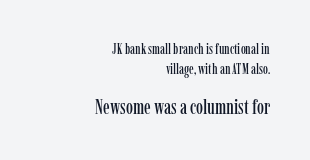
Nothing unusual about the tracking: characters are spaced as the font intends. Horizontal alignment here is rightward, an uncommon choice for prose. It's the straight-up-and-down kind of type. The leading is moderate, giving the passage an even texture. Glance below the letters and you will spot only blank space.
